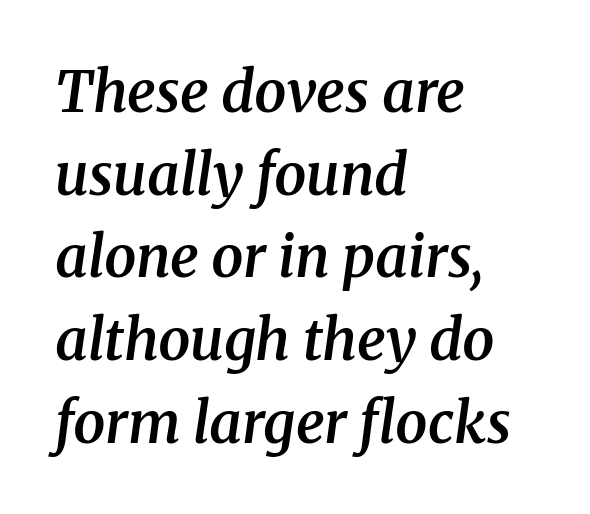
Rows of type keep a routine distance in the vertical direction. No extra tracking has been applied to these lines. In CSS terms this would be text-align: left. The strip under each line holds only bare page. This is oblique type, the kind used for emphasis or titles. Examine the stroke ends and you'll spot serifs.
